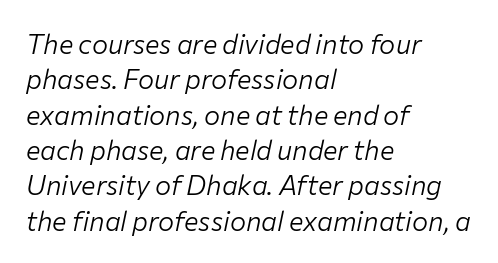
The image shows 27 px text type, italic (leaning right); set left-aligned, normal line spacing (1.31x), normal letter spacing, not underlined.
